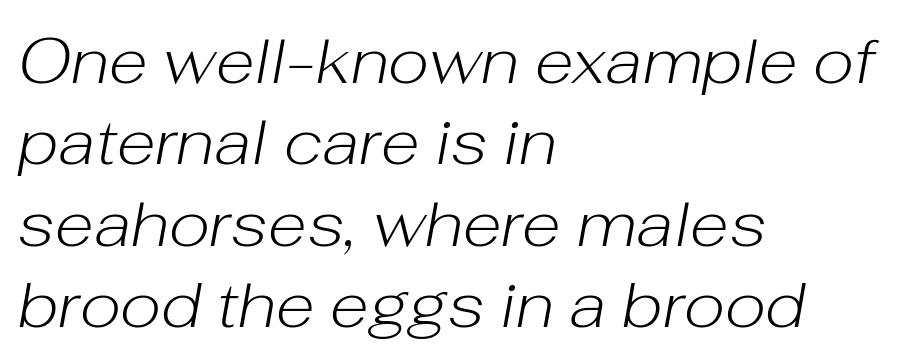
Evenly set lines give the paragraph a standard silhouette. Has an underline been added? It has not. These lines were composed using italics. Proportional: the letters do not fall into vertical columns.
